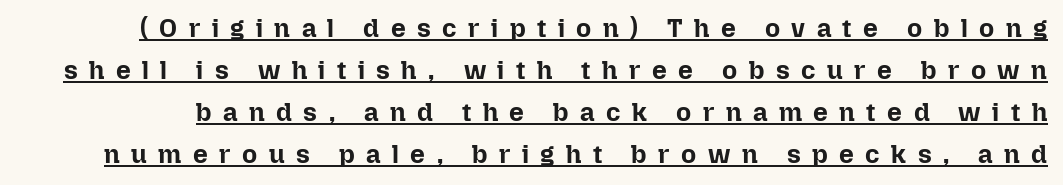
{"italic": "no", "bold": "yes", "underline": "yes", "line_spacing": "normal", "line_spacing_ratio": 1.61, "letter_spacing": "wide", "letter_spacing_em": 0.44, "glyph_px": 26}
